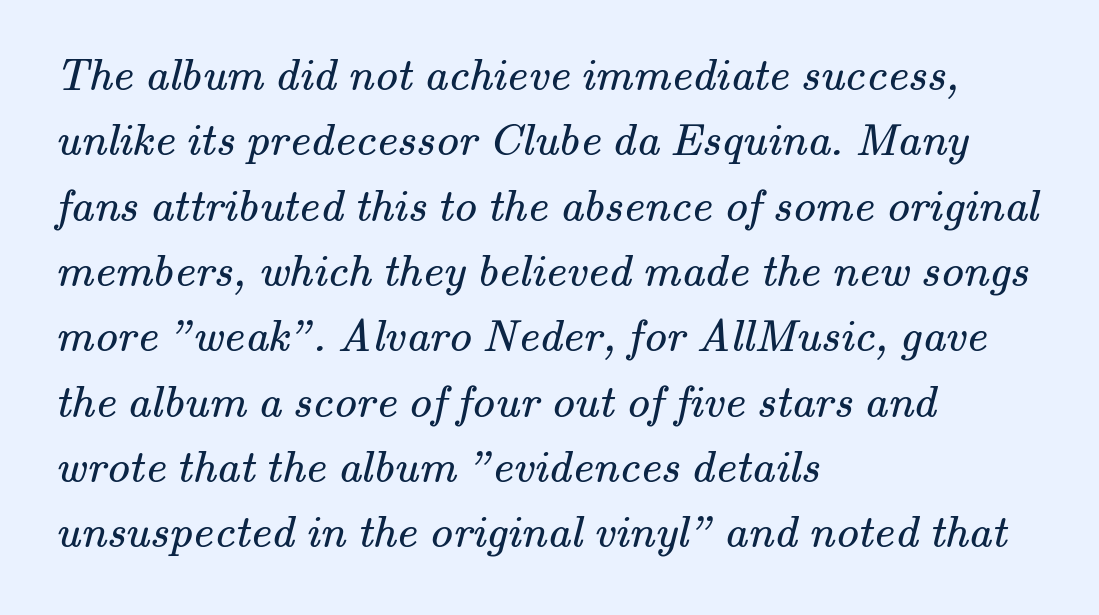
Q: Is the text bold? A: No.
Q: Is the typeface a serif or a sans-serif typeface? A: Serif.
Q: Is the text underlined? A: No.
Q: How is the paragraph aligned? A: Left-aligned.
Q: Is the spacing between letters normal or unusually wide? A: Normal.
Q: Is the spacing between lines tight, normal or loose? A: Normal.
Q: Width (condensed, normal, or wide)? A: Normal.
Q: Stroke contrast? A: Medium.
Q: x-height? A: Small.
Q: Monospaced? A: No.
